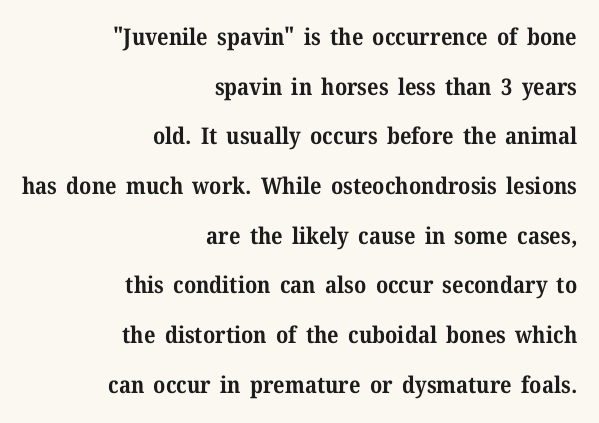
{"italic": "no", "bold": "yes", "underline": "no", "align": "right", "line_spacing": "loose", "line_spacing_ratio": 2.16, "letter_spacing": "normal", "letter_spacing_em": 0.0, "glyph_px": 23}
